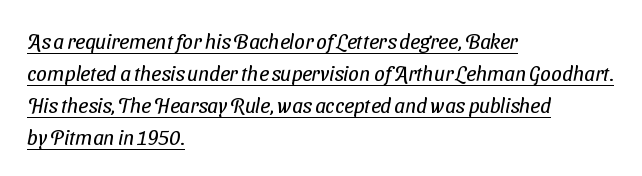
{"bold": "no", "underline": "yes", "align": "left", "line_spacing": "normal", "line_spacing_ratio": 1.52, "letter_spacing": "normal", "letter_spacing_em": 0.0, "glyph_px": 21}
